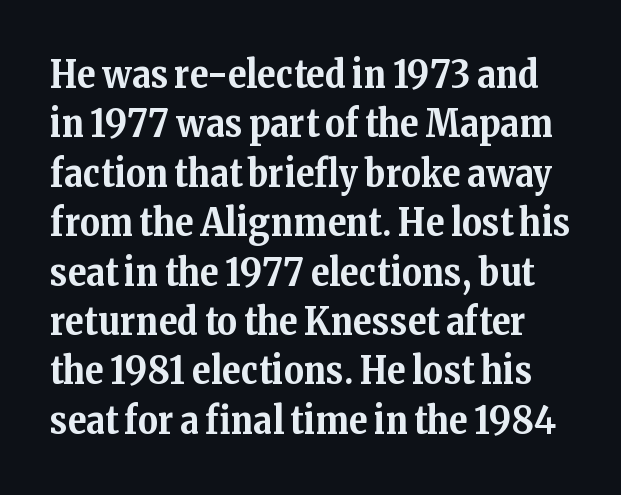
The image shows 38 px bold serif type, upright; set normal line spacing (1.3x), normal letter spacing, not underlined; medium stroke contrast and a medium x-height.
